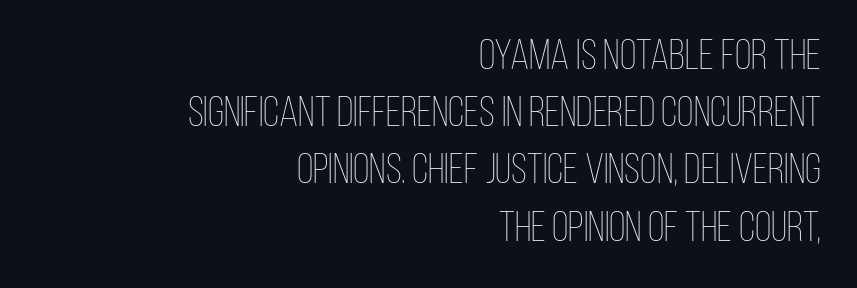
Q: Is the text bold? A: No.
Q: Is the text italic (slanted)? A: No, it is upright.
Q: Is the text underlined? A: No.
Q: How is the paragraph aligned? A: Right-aligned.
Q: Is the spacing between letters normal or unusually wide? A: Normal.
Q: Is the spacing between lines tight, normal or loose? A: Normal.
Q: Width (condensed, normal, or wide)? A: Condensed.
Q: Stroke contrast? A: Low.
Q: x-height? A: Large.
Q: Monospaced? A: No.
